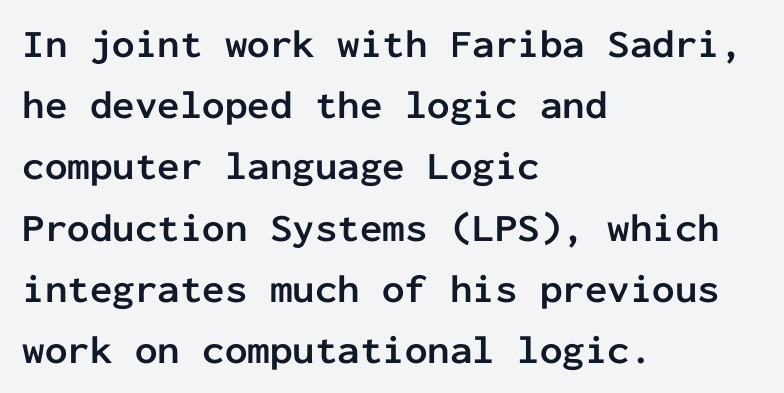
The image shows 40 px semibold sans-serif type, upright, monospaced; set left-aligned, normal line spacing (1.53x), normal letter spacing, not underlined; low stroke contrast and a medium x-height.
